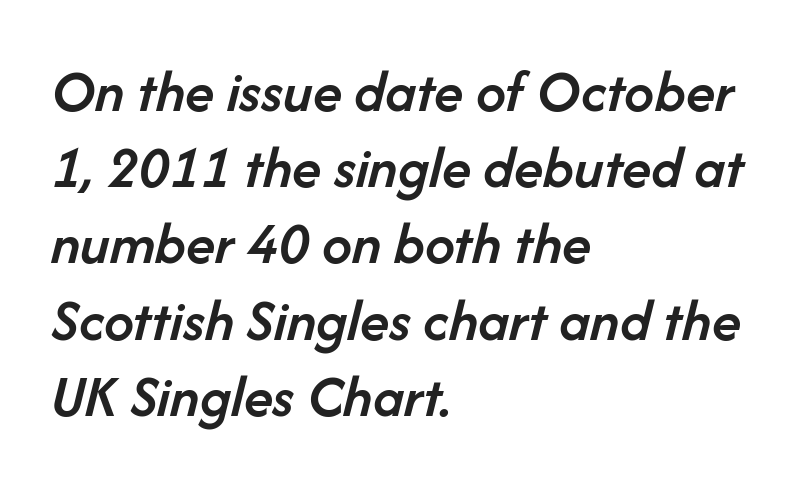
Slant detected: the letters are inclined. The string is rendered with underlining switched off. The paragraph has a hard left edge and a soft right edge. Compared with an ordinary text face, these strokes are moderately heavier — a semibold. Do the characters align in a grid? No, the font is proportional. The line texture is even and compact thanks to regular tracking.
